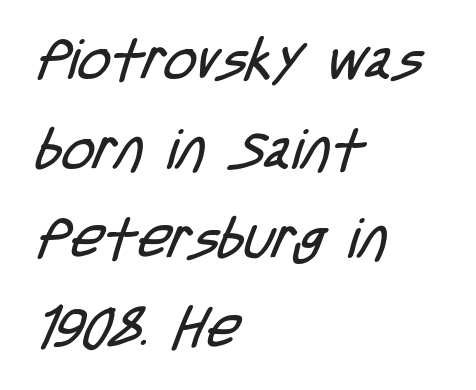
Spacing between characters is what you'd get straight out of the box. The passage shown is typeset with a sans-serif family. All the whitespace from short lines collects on the right. No word sits above an underline. The rendering uses natural spacing where letterforms have individual widths. Is the type heavy? It reads as light-to-regular instead.
